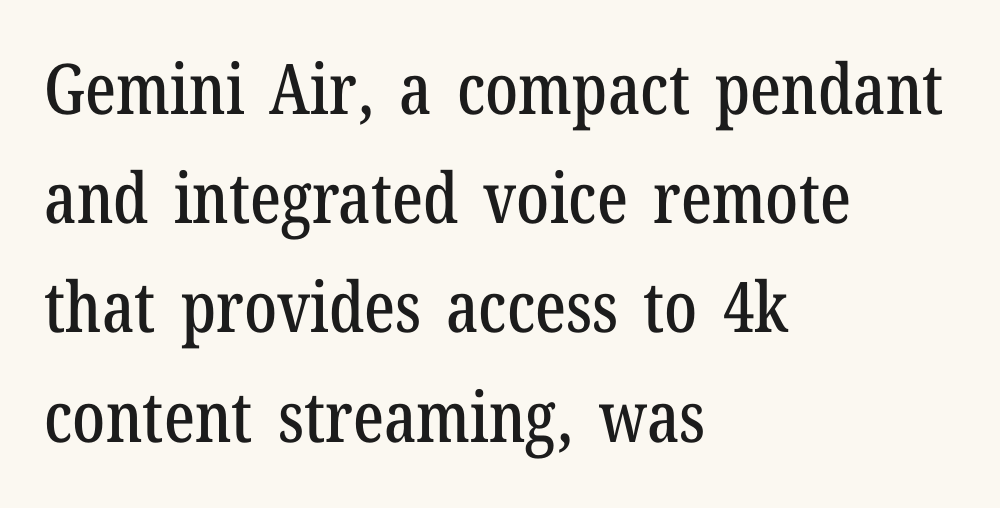
The image shows 70 px condensed serif type, upright; set left-aligned, normal line spacing (1.56x), normal letter spacing, not underlined; low stroke contrast and a medium x-height.
